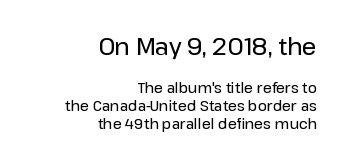
Q: Is the text italic (slanted)? A: No, it is upright.
Q: Is the text underlined? A: No.
Q: How is the paragraph aligned? A: Right-aligned.
Q: Is the spacing between letters normal or unusually wide? A: Normal.
Q: Is the spacing between lines tight, normal or loose? A: Normal.
Q: Which block of text is set in a larger size, the first (top) or the second (bottom)? A: The first (top) one.
